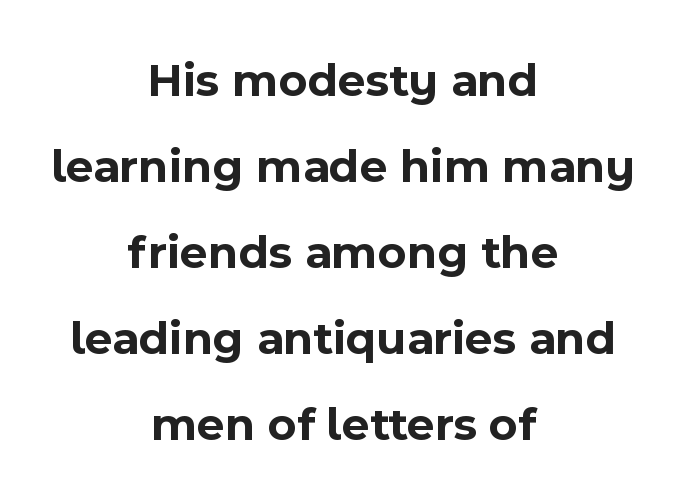
Q: Is the text bold? A: Yes.
Q: Is the text italic (slanted)? A: No, it is upright.
Q: Is the typeface a serif or a sans-serif typeface? A: Sans-serif.
Q: Is the text underlined? A: No.
Q: How is the paragraph aligned? A: Centered.
Q: Is the spacing between letters normal or unusually wide? A: Normal.
Q: Width (condensed, normal, or wide)? A: Normal.
Q: x-height? A: Medium.
Q: Monospaced? A: No.
